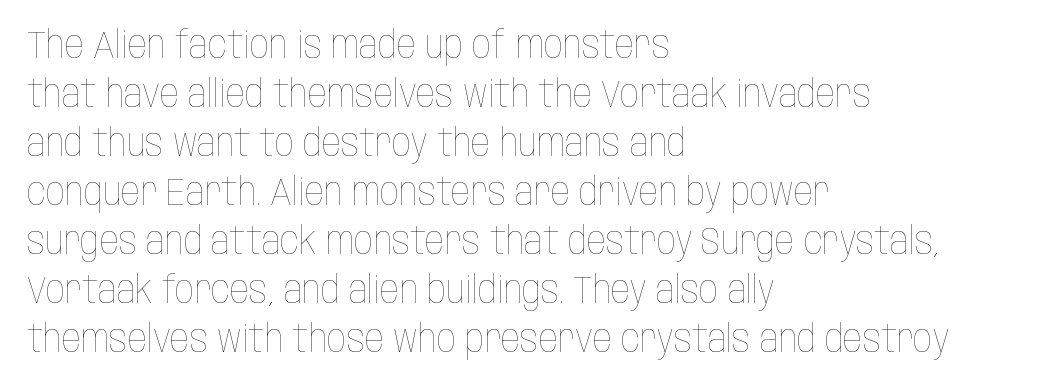
Q: Is the text bold? A: No.
Q: Is the text italic (slanted)? A: No, it is upright.
Q: Is the text underlined? A: No.
Q: How is the paragraph aligned? A: Left-aligned.
Q: Is the spacing between letters normal or unusually wide? A: Normal.
Q: Is the spacing between lines tight, normal or loose? A: Normal.
Q: Width (condensed, normal, or wide)? A: Condensed.
Q: Stroke contrast? A: Low.
Q: x-height? A: Large.
Q: Monospaced? A: No.
